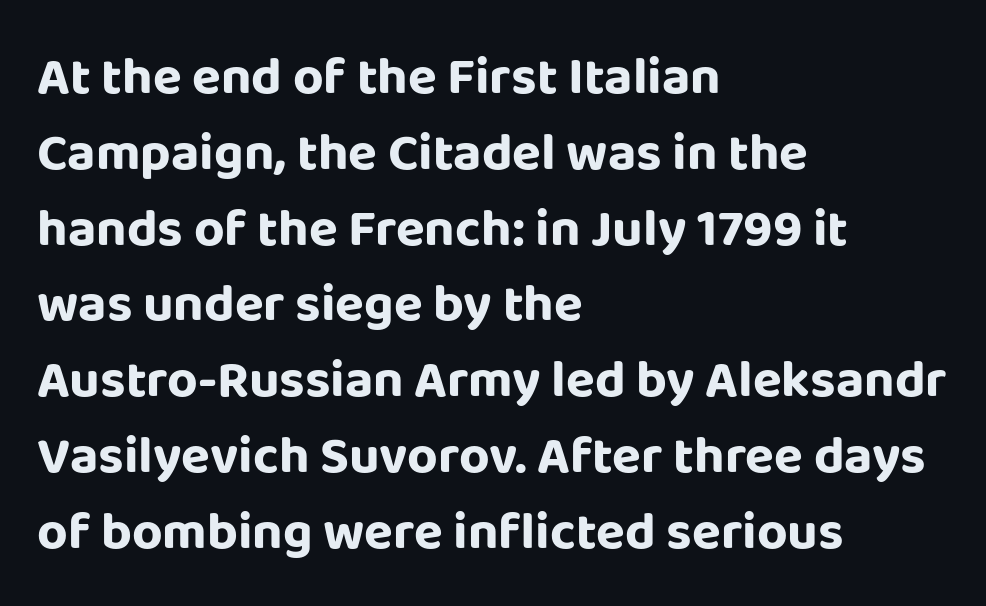
Q: Is the text bold? A: Yes.
Q: Is the text italic (slanted)? A: No, it is upright.
Q: Is the typeface a serif or a sans-serif typeface? A: Sans-serif.
Q: Is the text underlined? A: No.
Q: How is the paragraph aligned? A: Left-aligned.
Q: Is the spacing between letters normal or unusually wide? A: Normal.
Q: Is the spacing between lines tight, normal or loose? A: Normal.
Q: Width (condensed, normal, or wide)? A: Normal.
Q: Stroke contrast? A: Low.
Q: x-height? A: Large.
Q: Monospaced? A: No.
